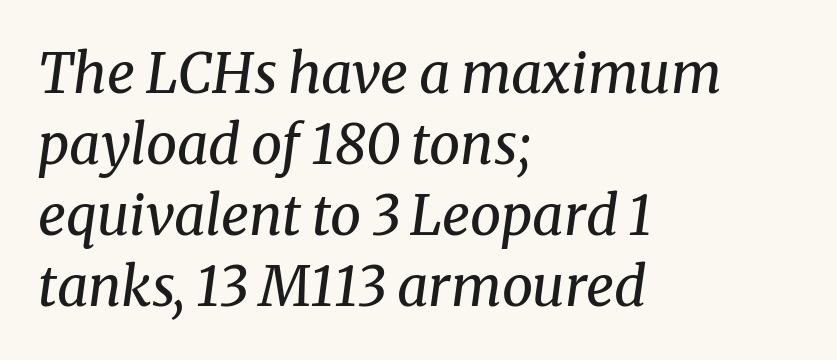
Each letter keeps its own natural width here, so spacing adapts to shape. Weight: in the light-to-regular range. Line starts are locked; line ends wander. You can tell from the footed stems that serif type was used. Line spacing here is normal. The zone under the glyphs is completely vacant.
